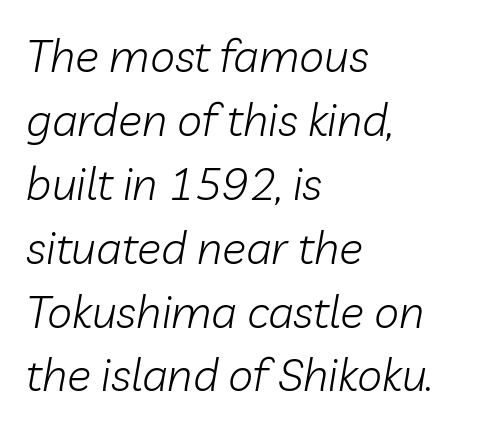
{"italic": "yes", "lean": "right", "slant_degrees": 10, "bold": "no", "weight": "light", "width": "normal", "stroke_contrast": "low", "x_height": "medium", "monospaced": "no", "underline": "no", "align": "left", "line_spacing": "normal", "line_spacing_ratio": 1.42, "letter_spacing": "normal", "letter_spacing_em": 0.0, "glyph_px": 45}
